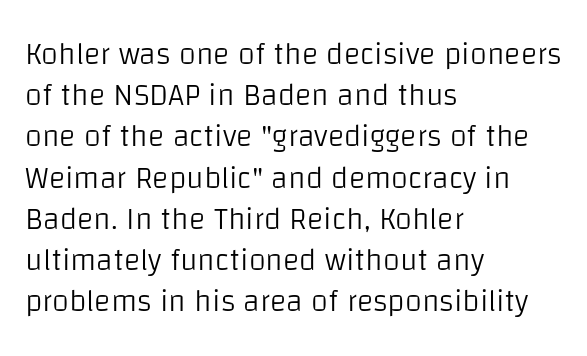
Upright lettering throughout. Summary of vertical rhythm: regular, with standard interline spacing. Are there feet on the stems? There aren't — it's a sans. Characters follow at the spacing the type designer built in. The area under the type is left untouched. The paragraph has a hard left edge and a soft right edge.
